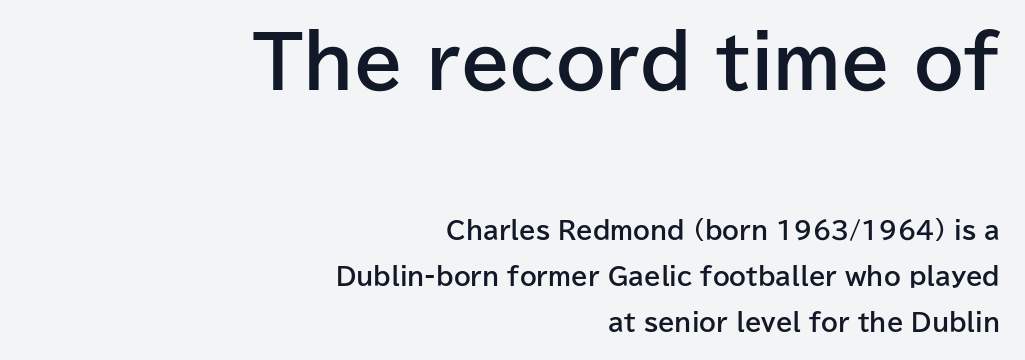
Q: Is the text bold? A: Yes.
Q: Is the text italic (slanted)? A: No, it is upright.
Q: Is the typeface a serif or a sans-serif typeface? A: Sans-serif.
Q: Is the text underlined? A: No.
Q: How is the paragraph aligned? A: Right-aligned.
Q: Is the spacing between letters normal or unusually wide? A: Normal.
Q: Is the spacing between lines tight, normal or loose? A: Loose.
Q: Which block of text is set in a larger size, the first (top) or the second (bottom)? A: The first (top) one.
Q: Width (condensed, normal, or wide)? A: Normal.
Q: Stroke contrast? A: Low.
Q: x-height? A: Medium.
Q: Monospaced? A: No.
